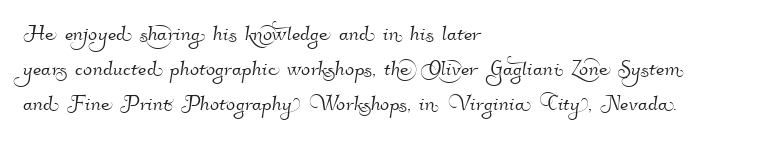
{"underline": "no", "align": "left", "line_spacing": "normal", "line_spacing_ratio": 1.3, "letter_spacing": "normal", "letter_spacing_em": 0.0, "glyph_px": 27}
